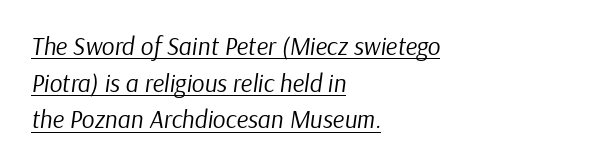
The image shows 25 px text type, italic (leaning right); set left-aligned, normal line spacing (1.47x), normal letter spacing, underlined.
